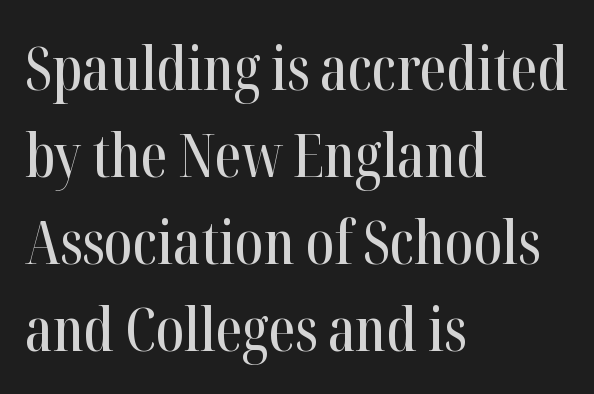
Q: Is the text italic (slanted)? A: No, it is upright.
Q: Is the typeface a serif or a sans-serif typeface? A: Serif.
Q: Is the text underlined? A: No.
Q: How is the paragraph aligned? A: Left-aligned.
Q: Is the spacing between letters normal or unusually wide? A: Normal.
Q: Is the spacing between lines tight, normal or loose? A: Normal.
Q: Width (condensed, normal, or wide)? A: Condensed.
Q: Stroke contrast? A: High.
Q: x-height? A: Medium.
Q: Monospaced? A: No.
